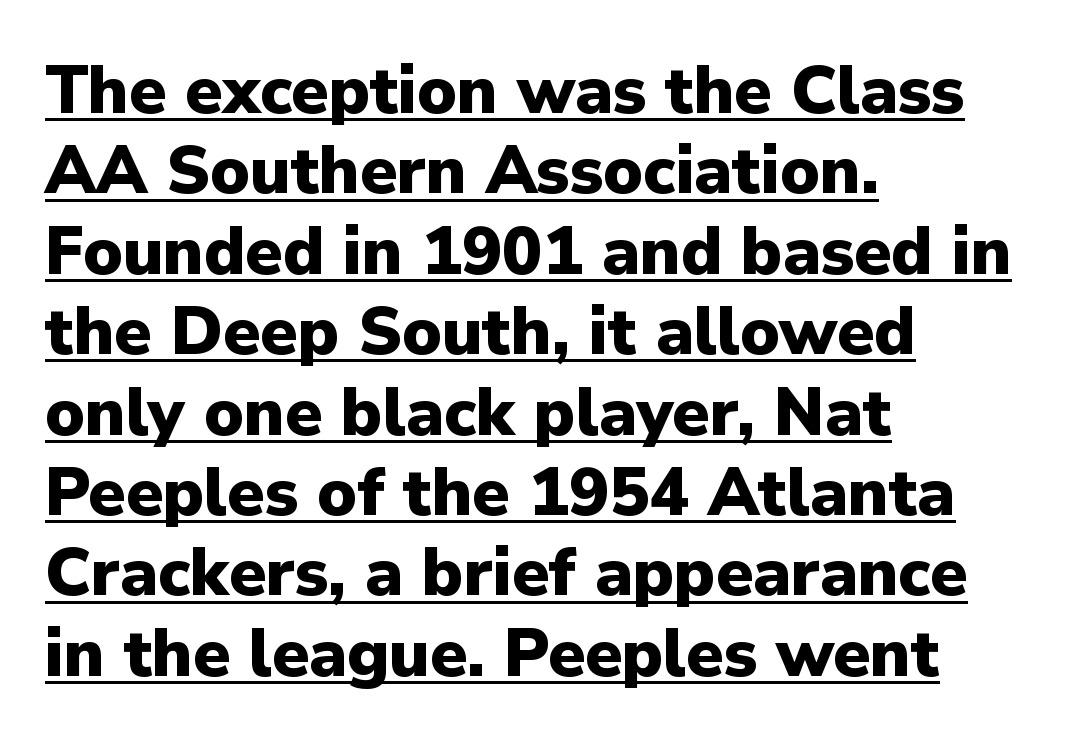
The image shows 67 px heavy sans-serif type, upright; set left-aligned, line spacing 1.2x, normal letter spacing, underlined; low stroke contrast and a medium x-height.
